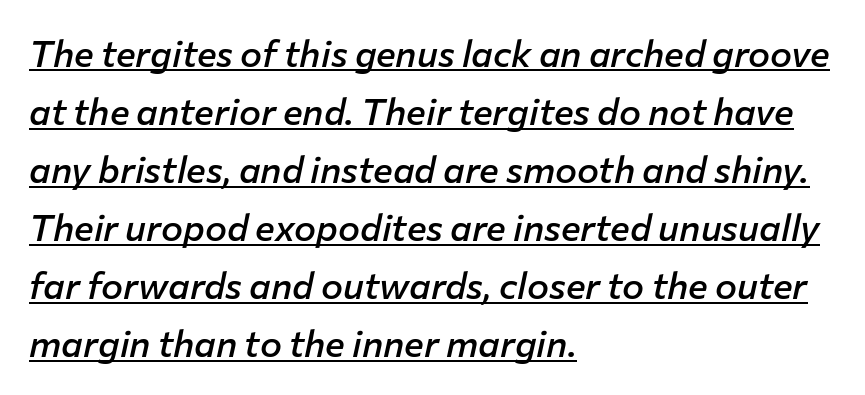
The image shows 37 px semibold type, italic (leaning right); set left-aligned, normal line spacing (1.57x), normal letter spacing, underlined; low stroke contrast and a medium x-height.
